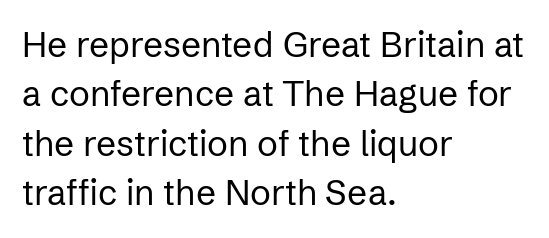
Type style note: lacks serifs. The vertical gap from one line to the next is medium. Tracking here is standard; glyphs follow each other at the usual distance. Bare-footed words on every line. Short and long lines alike share a common starting point at left. Unbolded letterforms with no extra heft.
